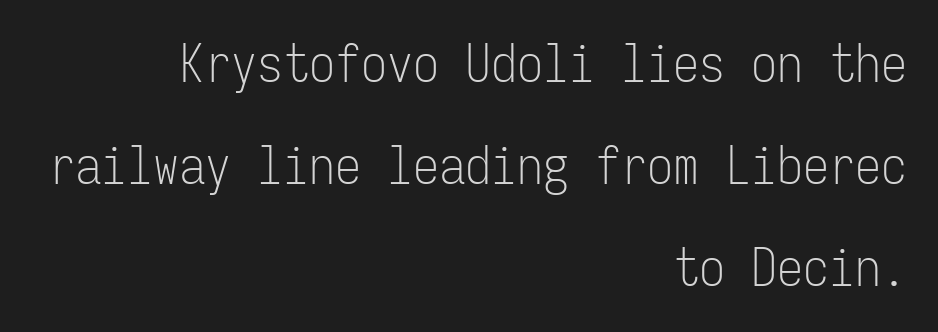
{"serif": "no", "italic": "no", "bold": "no", "weight": "light", "width": "condensed", "stroke_contrast": "low", "x_height": "medium", "monospaced": "yes", "underline": "no", "align": "right", "line_spacing": "loose", "line_spacing_ratio": 1.96, "letter_spacing": "normal", "letter_spacing_em": 0.0, "glyph_px": 52}
